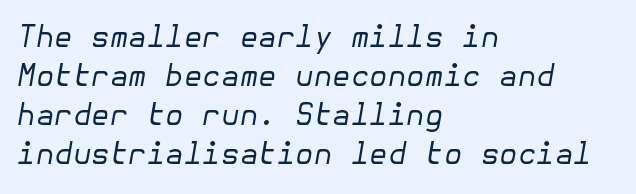
The image shows 30 px regular-weight type, italic (leaning right); set left-aligned, normal line spacing (1.3x), normal letter spacing, not underlined; low stroke contrast and a medium x-height.
